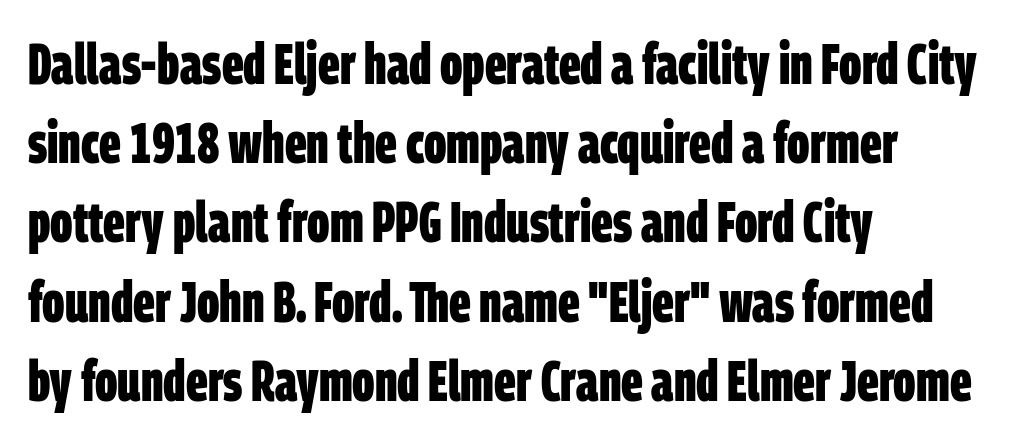
The image shows 57 px bold, condensed sans-serif type; set left-aligned, normal line spacing (1.39x), normal letter spacing, not underlined; low stroke contrast and a large x-height.
